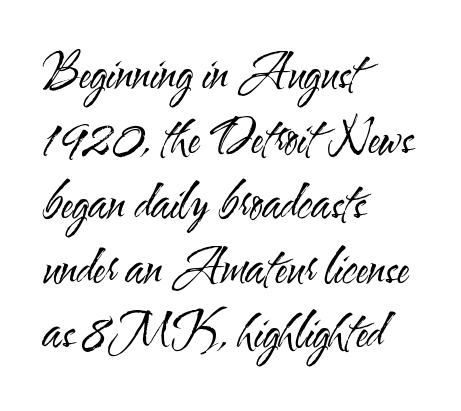
Q: Is the text bold? A: No.
Q: Is the text italic (slanted)? A: Yes.
Q: Is the typeface a serif or a sans-serif typeface? A: Sans-serif.
Q: Is the text underlined? A: No.
Q: How is the paragraph aligned? A: Left-aligned.
Q: Is the spacing between letters normal or unusually wide? A: Normal.
Q: Is the spacing between lines tight, normal or loose? A: Normal.
Q: Width (condensed, normal, or wide)? A: Condensed.
Q: Stroke contrast? A: Medium.
Q: x-height? A: Small.
Q: Monospaced? A: No.
